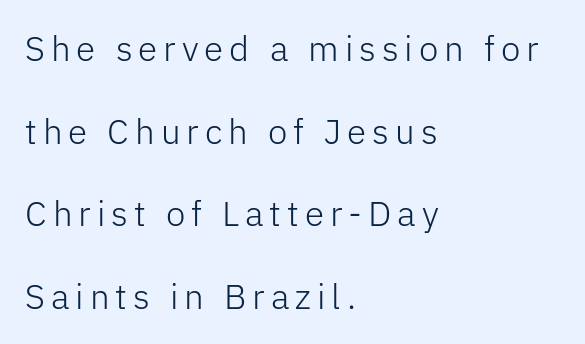
The image shows 35 px light sans-serif type, upright; set left-aligned, loose line spacing (2.36x), not underlined; low stroke contrast and a medium x-height.
